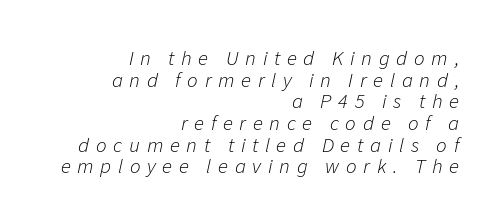
Q: Is the text bold? A: No.
Q: Is the text italic (slanted)? A: Yes, it leans right by about 11 degrees.
Q: Is the text underlined? A: No.
Q: How is the paragraph aligned? A: Right-aligned.
Q: Is the spacing between letters normal or unusually wide? A: Unusually wide.
Q: Is the spacing between lines tight, normal or loose? A: Tight.
